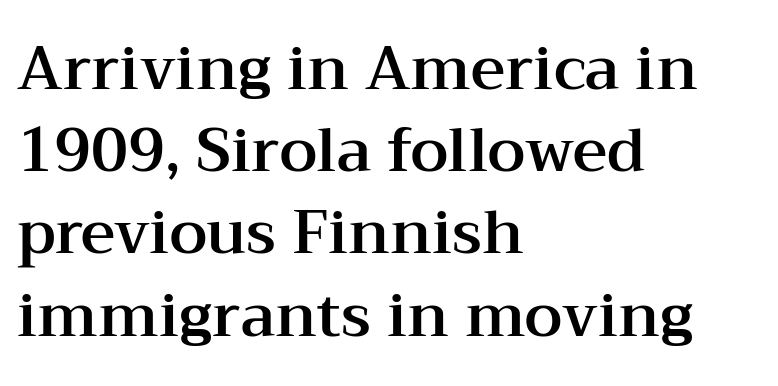
This sample has the flowing, uneven cadence of proportional lettering. This sample keeps an unexceptional amount of space between lines. Italic: no, the glyphs are upright roman. Visually the block forms a straight wall on the left and a jagged coastline on the right.
